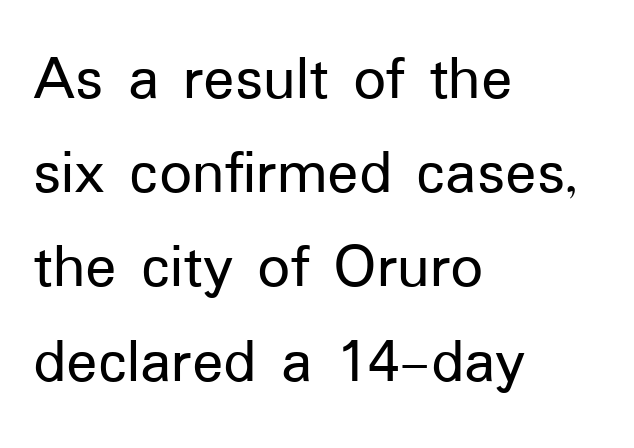
Q: Is the text italic (slanted)? A: No, it is upright.
Q: Is the typeface a serif or a sans-serif typeface? A: Sans-serif.
Q: Is the text underlined? A: No.
Q: How is the paragraph aligned? A: Left-aligned.
Q: Is the spacing between letters normal or unusually wide? A: Normal.
Q: Is the spacing between lines tight, normal or loose? A: Normal.
Q: Width (condensed, normal, or wide)? A: Normal.
Q: Stroke contrast? A: Low.
Q: x-height? A: Medium.
Q: Monospaced? A: No.
